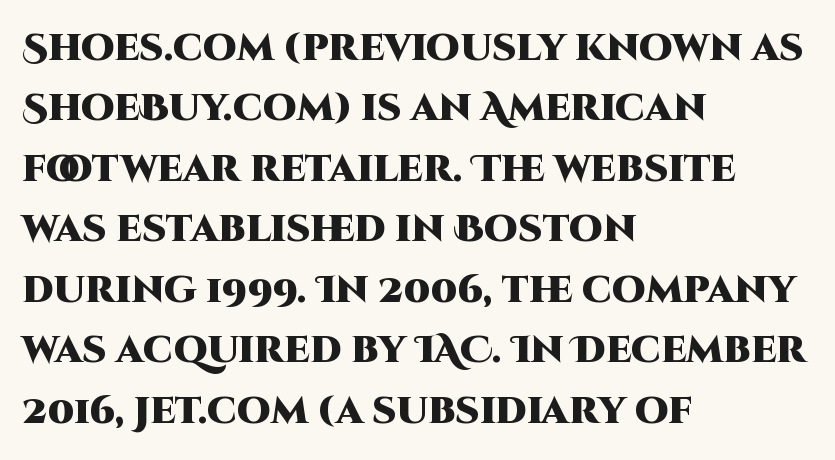
Q: Is the text bold? A: Yes.
Q: Is the text italic (slanted)? A: No, it is upright.
Q: Is the typeface a serif or a sans-serif typeface? A: Sans-serif.
Q: Is the text underlined? A: No.
Q: How is the paragraph aligned? A: Left-aligned.
Q: Is the spacing between letters normal or unusually wide? A: Normal.
Q: Is the spacing between lines tight, normal or loose? A: Normal.
Q: Width (condensed, normal, or wide)? A: Normal.
Q: Stroke contrast? A: High.
Q: x-height? A: Large.
Q: Monospaced? A: No.
